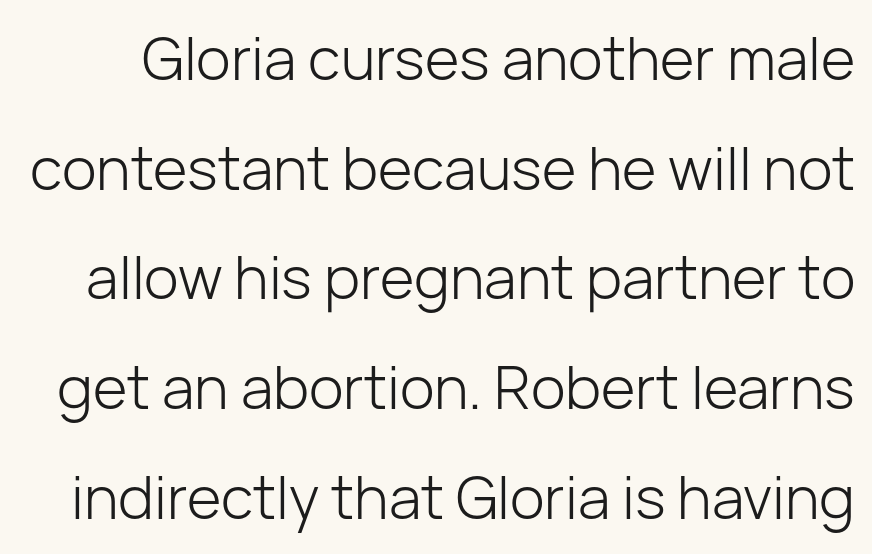
{"serif": "no", "italic": "no", "bold": "no", "weight": "light", "width": "normal", "stroke_contrast": "low", "x_height": "medium", "monospaced": "no", "underline": "no", "line_spacing_ratio": 1.86, "letter_spacing": "normal", "letter_spacing_em": 0.0, "glyph_px": 59}
